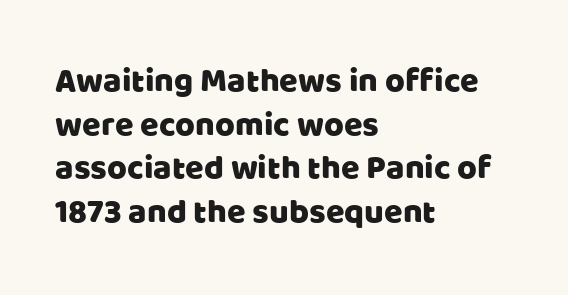
Q: Is the text italic (slanted)? A: No, it is upright.
Q: Is the typeface a serif or a sans-serif typeface? A: Sans-serif.
Q: Is the text underlined? A: No.
Q: How is the paragraph aligned? A: Left-aligned.
Q: Is the spacing between letters normal or unusually wide? A: Normal.
Q: Is the spacing between lines tight, normal or loose? A: Normal.
Q: Width (condensed, normal, or wide)? A: Normal.
Q: Stroke contrast? A: Low.
Q: x-height? A: Large.
Q: Monospaced? A: No.
